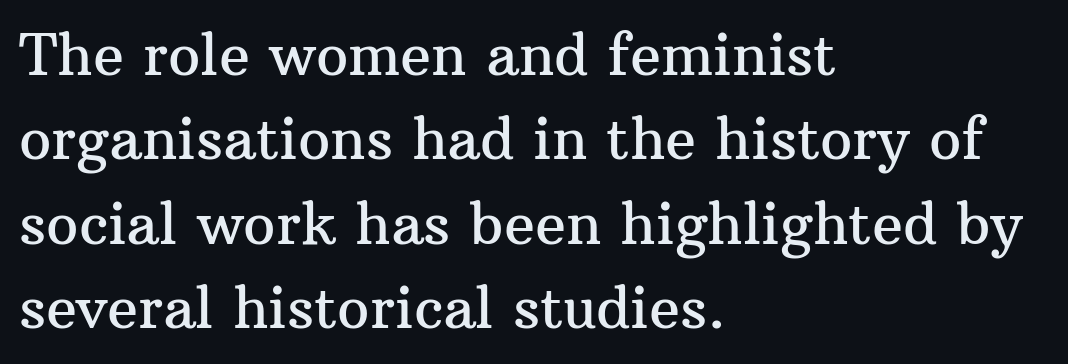
The rag falls on the right side of this text block. Descender tails drop into unmarked territory. This is serif lettering, the kind often seen in printed books. Each letter keeps its own natural width here, so spacing adapts to shape.
